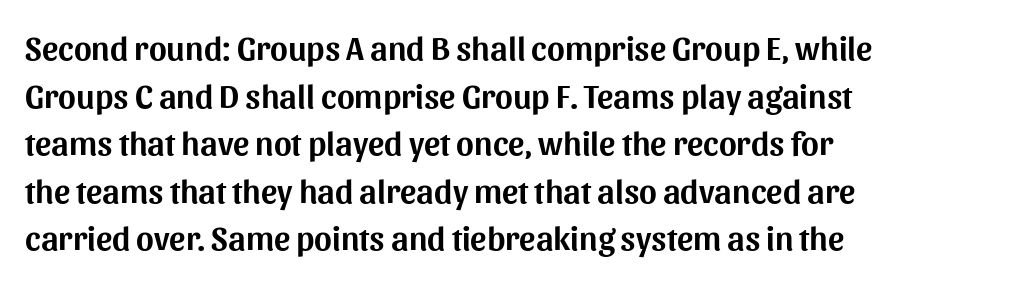
The image shows 34 px sans-serif type, upright; set left-aligned, normal line spacing (1.4x), normal letter spacing, not underlined; medium stroke contrast and a medium x-height.
